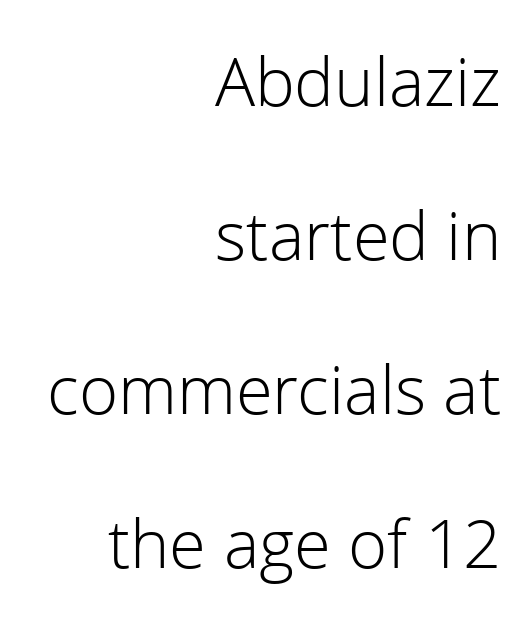
{"serif": "no", "italic": "no", "bold": "no", "weight": "light", "width": "normal", "stroke_contrast": "low", "x_height": "medium", "monospaced": "no", "underline": "no", "align": "right", "line_spacing": "loose", "line_spacing_ratio": 2.14, "letter_spacing": "normal", "letter_spacing_em": 0.0, "glyph_px": 72}
